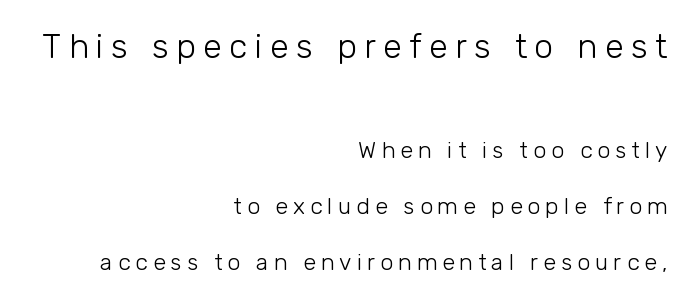
The image shows 34 px light sans-serif type, upright; set right-aligned, loose line spacing (2.43x), unusually wide letter spacing (+0.22 em), not underlined; the first (top) block is 1.48x larger; low stroke contrast and a medium x-height.
